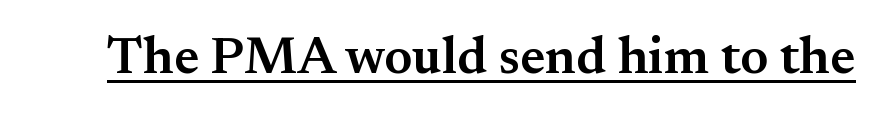
Between one letter and the next there's only the usual sliver of space. These lines are rendered in a variable-pitch font. Nope, not italic — everything's standing straight. Typesetter's note: demi weight, one step under bold. Stroke terminals: seriffed. The specimen includes a rule beneath the text block's lines.
